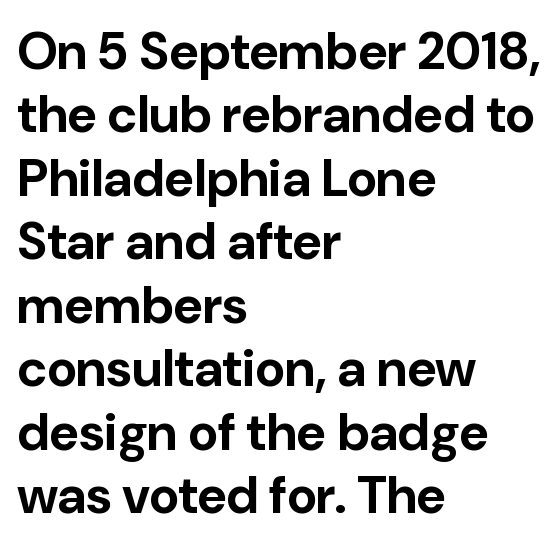
The image shows 52 px bold sans-serif type, upright; set left-aligned, line spacing 1.22x, normal letter spacing, not underlined; low stroke contrast and a medium x-height.
